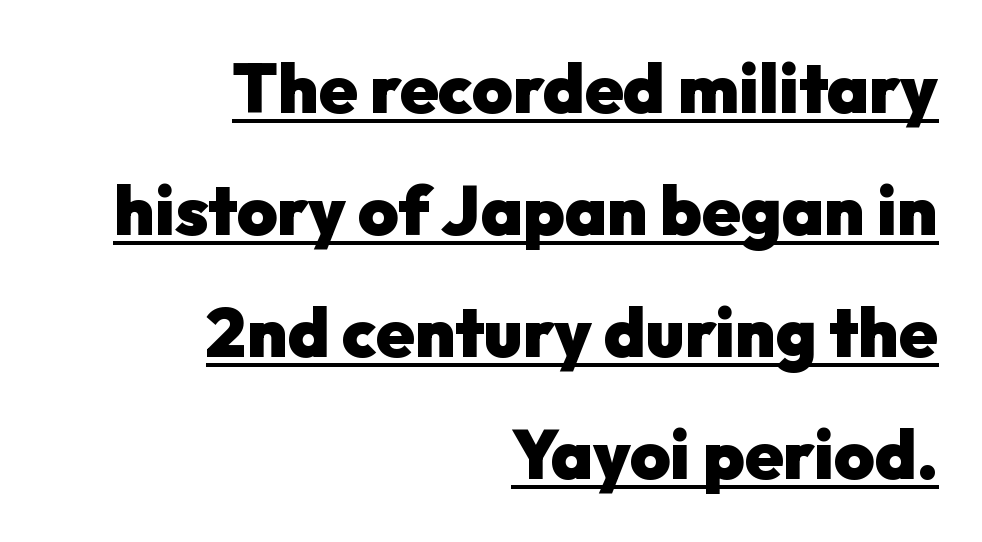
Quick note: underline on. Nothing unusual about the tracking: characters are spaced as the font intends. Typesetter's note: full bold, strokes at maximum text heaviness. The letters stand upright; this is a roman face. Nothing sits at the stroke ends, so this counts as sans-serif. Varying glyph widths throughout — classic text-font behaviour.
